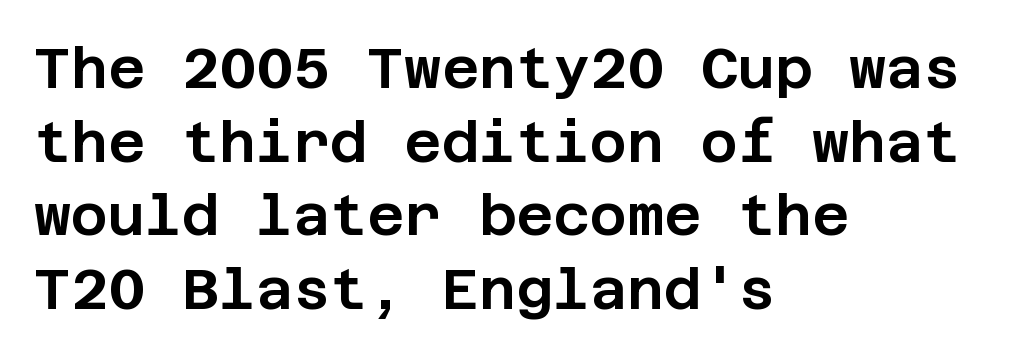
{"serif": "no", "italic": "no", "width": "normal", "stroke_contrast": "low", "x_height": "large", "underline": "no", "align": "left", "line_spacing": "normal", "line_spacing_ratio": 1.29, "letter_spacing": "normal", "letter_spacing_em": 0.0, "glyph_px": 57}
